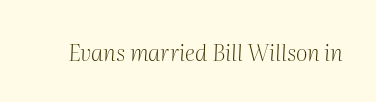
The typography opts for an oblique posture over an upright one. The passage shown is not bold in any degree. Has an underline been added? It has not. This rendering leaves character spacing at its baseline value.
